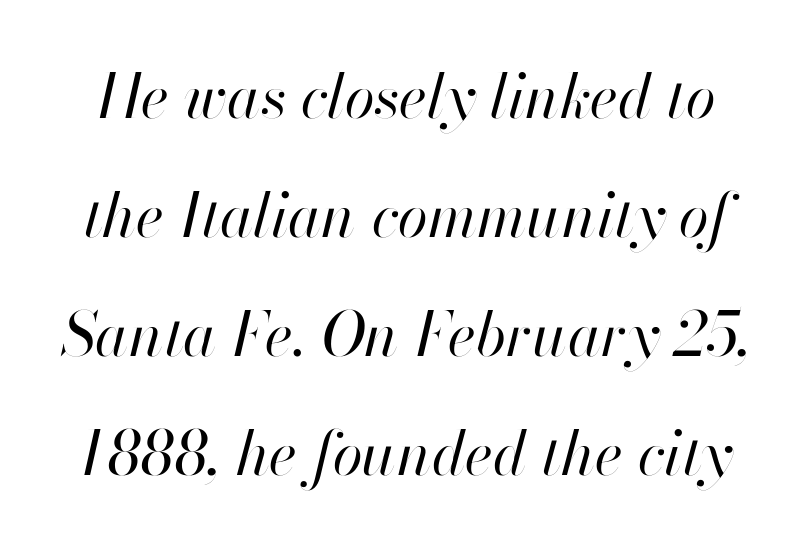
The image shows 61 px regular-weight type, italic (leaning right); set loose line spacing (1.95x), normal letter spacing, not underlined; high stroke contrast and a small x-height.
